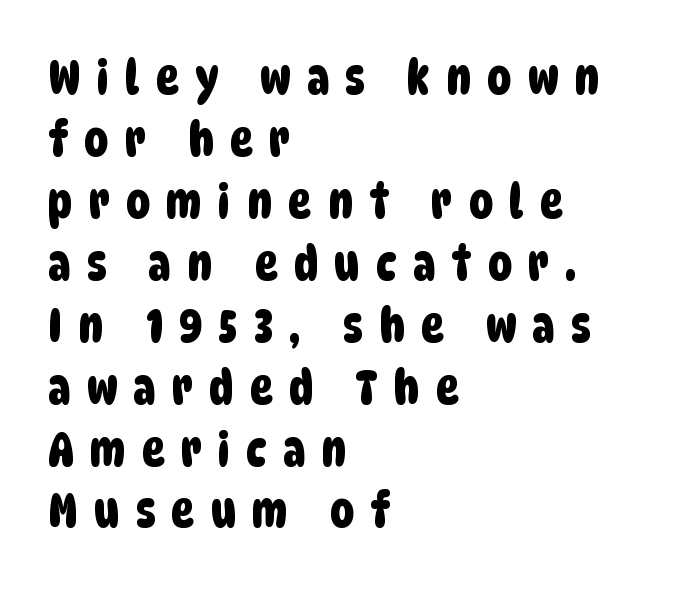
{"serif": "no", "width": "condensed", "stroke_contrast": "low", "x_height": "large", "monospaced": "no", "underline": "no", "align": "left", "line_spacing": "normal", "line_spacing_ratio": 1.29, "letter_spacing": "wide", "letter_spacing_em": 0.34, "glyph_px": 48}
